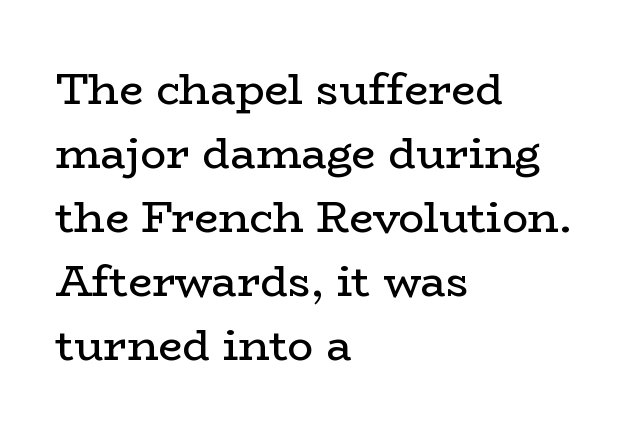
{"serif": "yes", "italic": "no", "bold": "no", "weight": "regular", "width": "wide", "stroke_contrast": "low", "x_height": "medium", "monospaced": "no", "underline": "no", "align": "left", "line_spacing": "normal", "line_spacing_ratio": 1.49, "letter_spacing": "normal", "letter_spacing_em": 0.0, "glyph_px": 43}
